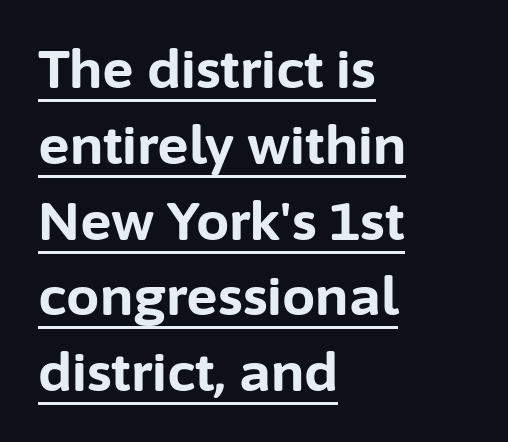
Q: Is the text bold? A: Yes.
Q: Is the text italic (slanted)? A: No, it is upright.
Q: Is the typeface a serif or a sans-serif typeface? A: Sans-serif.
Q: Is the text underlined? A: Yes.
Q: How is the paragraph aligned? A: Left-aligned.
Q: Is the spacing between letters normal or unusually wide? A: Normal.
Q: Is the spacing between lines tight, normal or loose? A: Normal.
Q: Width (condensed, normal, or wide)? A: Normal.
Q: Stroke contrast? A: Low.
Q: x-height? A: Medium.
Q: Monospaced? A: No.
